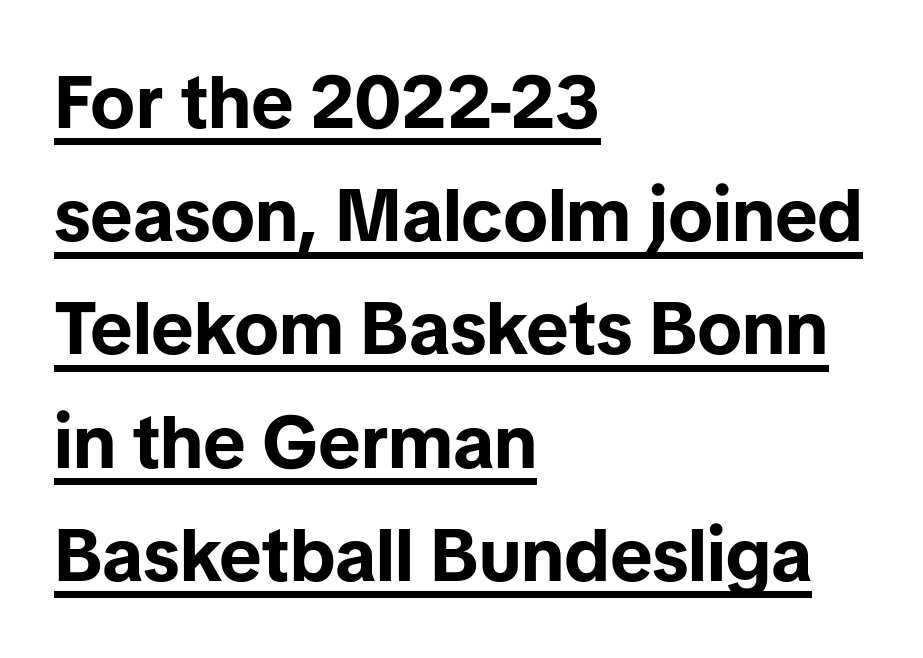
The image shows 74 px bold sans-serif type, upright; set left-aligned, normal line spacing (1.53x), normal letter spacing, underlined; low stroke contrast and a medium x-height.
